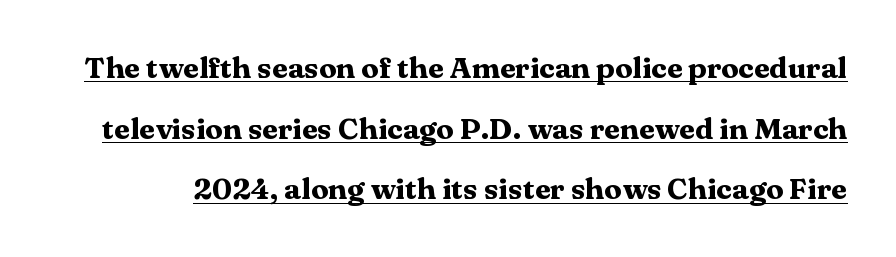
The image shows 29 px heavy, wide serif type, upright; set loose line spacing (2.09x), normal letter spacing, underlined; medium stroke contrast and a medium x-height.
